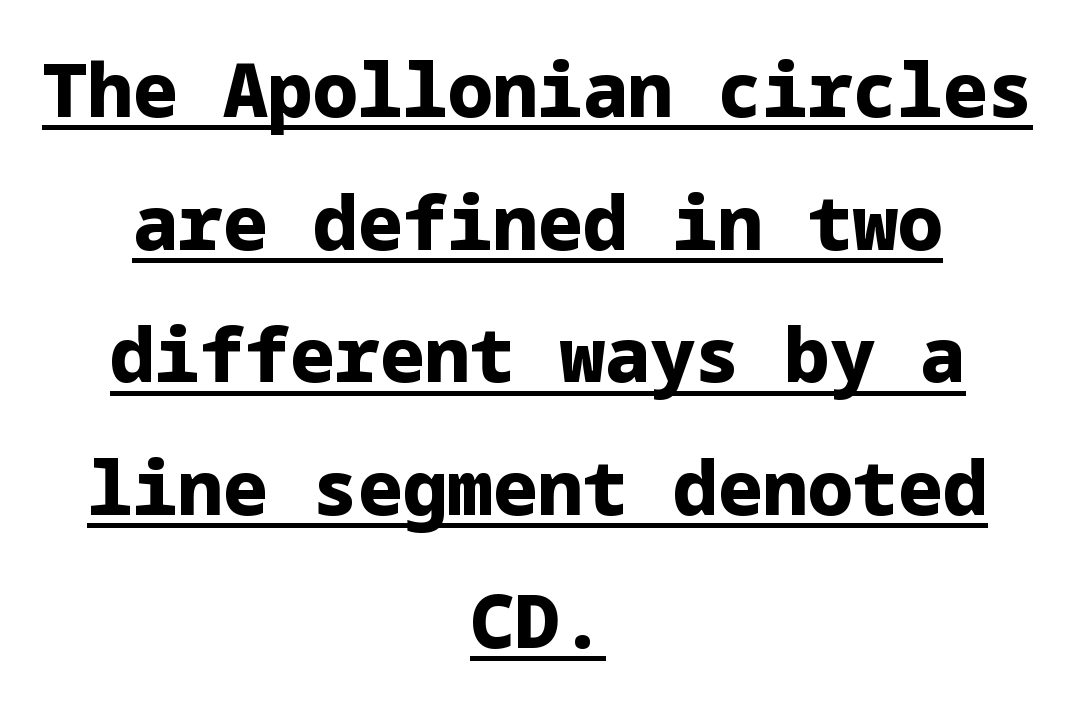
{"serif": "no", "italic": "no", "bold": "yes", "weight": "heavy", "width": "normal", "stroke_contrast": "low", "x_height": "medium", "underline": "yes", "align": "center", "line_spacing_ratio": 1.77, "letter_spacing": "normal", "letter_spacing_em": 0.0, "glyph_px": 75}
